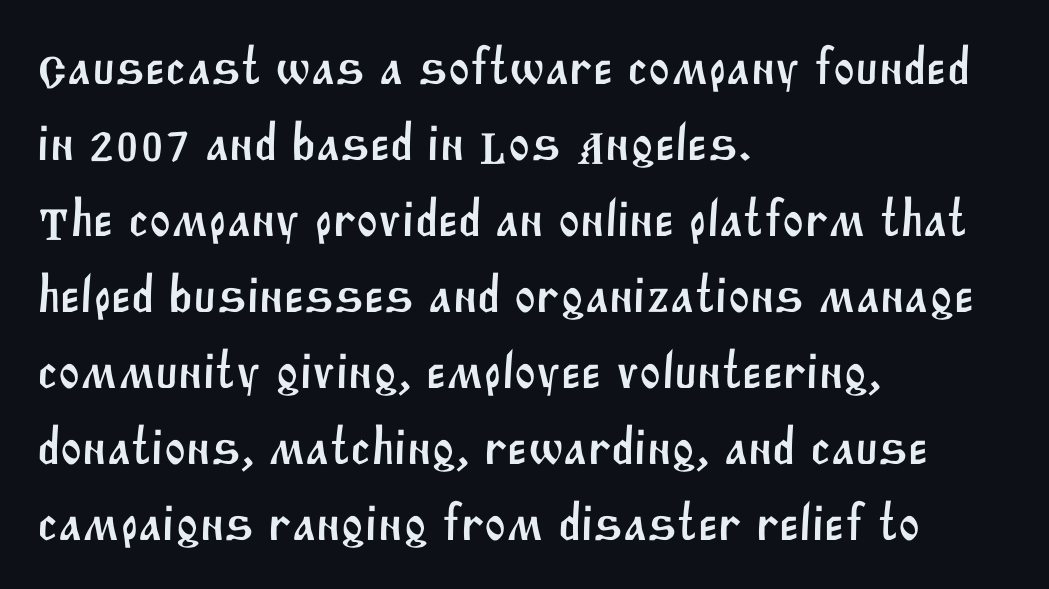
{"serif": "no", "width": "normal", "stroke_contrast": "medium", "x_height": "large", "monospaced": "no", "underline": "no", "align": "left", "line_spacing": "normal", "line_spacing_ratio": 1.46, "letter_spacing": "normal", "letter_spacing_em": 0.0, "glyph_px": 52}
